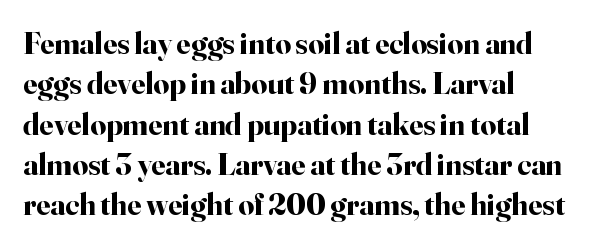
The image shows 31 px bold serif type, upright; set left-aligned, normal line spacing (1.3x), normal letter spacing, not underlined; high stroke contrast and a small x-height.
